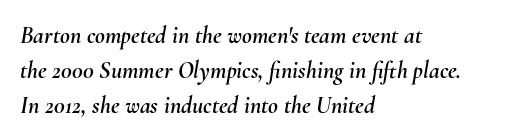
The image shows 24 px text type, italic (leaning right); set left-aligned, normal line spacing (1.45x), normal letter spacing, not underlined.
